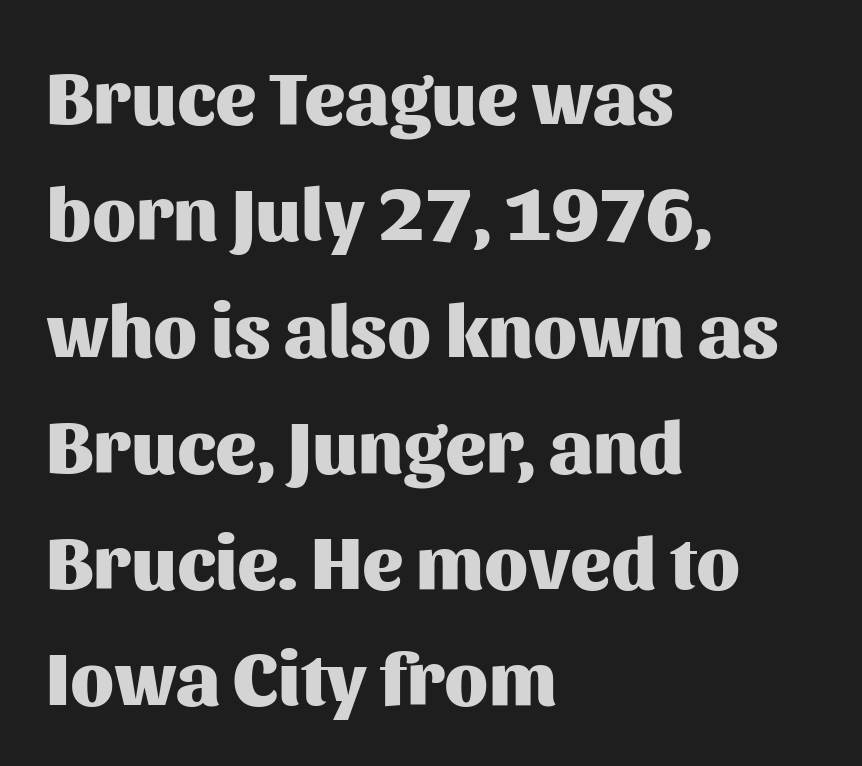
Q: Is the text bold? A: Yes.
Q: Is the text italic (slanted)? A: No, it is upright.
Q: Is the typeface a serif or a sans-serif typeface? A: Sans-serif.
Q: Is the text underlined? A: No.
Q: How is the paragraph aligned? A: Left-aligned.
Q: Is the spacing between letters normal or unusually wide? A: Normal.
Q: Is the spacing between lines tight, normal or loose? A: Normal.
Q: Width (condensed, normal, or wide)? A: Normal.
Q: Stroke contrast? A: Medium.
Q: x-height? A: Medium.
Q: Monospaced? A: No.
